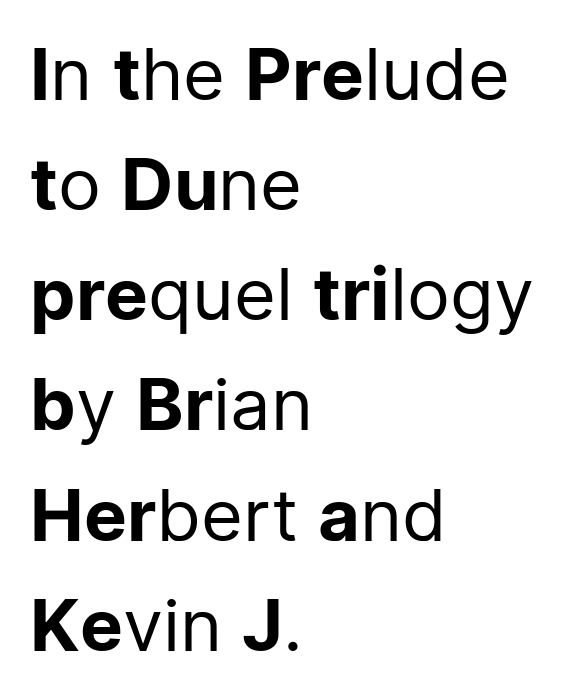
Is this a heavy cut? Hardly; it is regular or lighter. Lines of text with bare space underneath. The face used here is proportionally spaced, like ordinary book or web type. A typesetter would label this face a sans.
